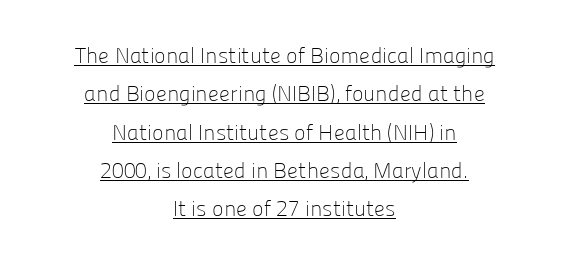
Glyph-to-glyph distance matches everyday printed text. A typographer would call this underscored text. A quiet, ordinary-to-light weight characterises the typeface. Which margin do the lines hug? Neither — every line sits in the middle.
